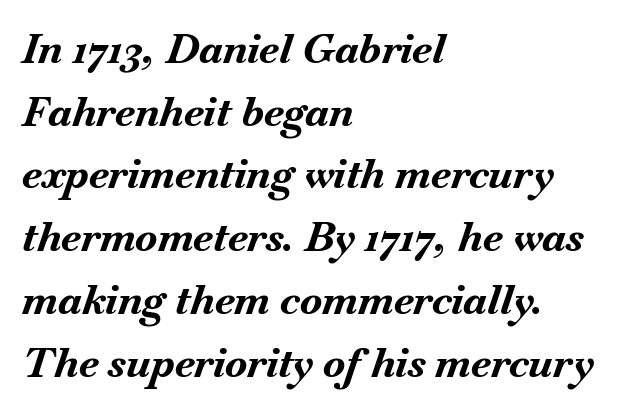
Q: Is the text bold? A: Yes.
Q: Is the text italic (slanted)? A: Yes, it leans right by about 18 degrees.
Q: Is the text underlined? A: No.
Q: How is the paragraph aligned? A: Left-aligned.
Q: Is the spacing between letters normal or unusually wide? A: Normal.
Q: Is the spacing between lines tight, normal or loose? A: Normal.
Q: Width (condensed, normal, or wide)? A: Normal.
Q: Stroke contrast? A: Medium.
Q: x-height? A: Small.
Q: Monospaced? A: No.
